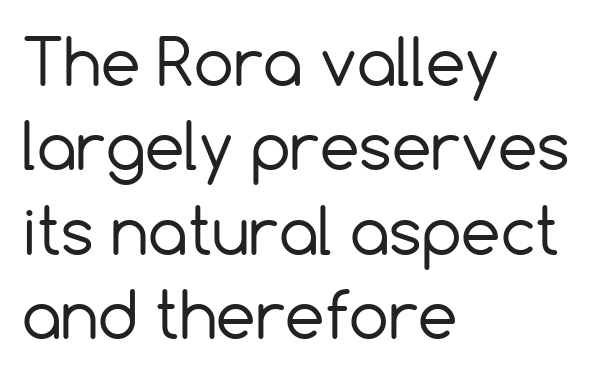
Q: Is the text bold? A: No.
Q: Is the text italic (slanted)? A: No, it is upright.
Q: Is the typeface a serif or a sans-serif typeface? A: Sans-serif.
Q: Is the text underlined? A: No.
Q: How is the paragraph aligned? A: Left-aligned.
Q: Is the spacing between letters normal or unusually wide? A: Normal.
Q: Is the spacing between lines tight, normal or loose? A: Normal.
Q: Width (condensed, normal, or wide)? A: Normal.
Q: x-height? A: Medium.
Q: Monospaced? A: No.
